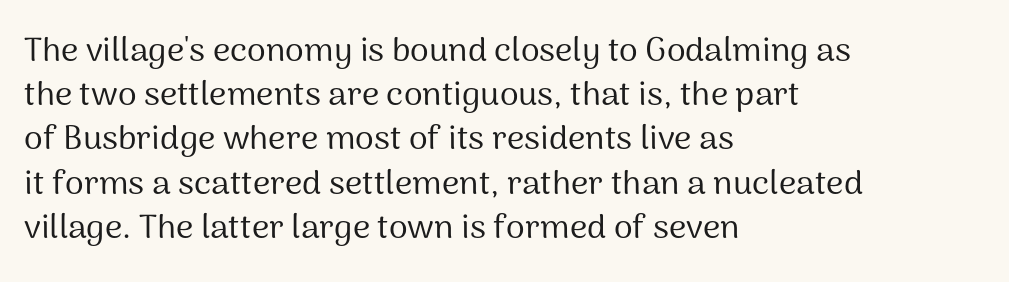
{"serif": "no", "italic": "no", "bold": "no", "weight": "regular", "width": "normal", "stroke_contrast": "medium", "x_height": "medium", "monospaced": "no", "underline": "no", "align": "left", "line_spacing": "normal", "line_spacing_ratio": 1.3, "letter_spacing": "normal", "letter_spacing_em": 0.0, "glyph_px": 34}
